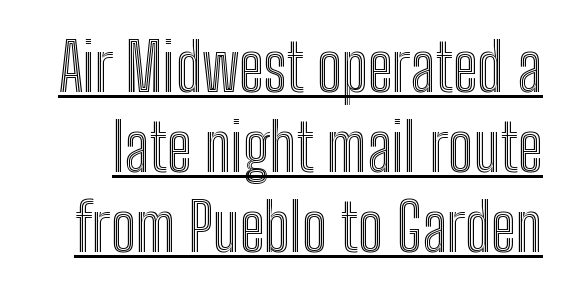
Each word holds together tightly as a unit, with standard inter-letter gaps. Glance below the letters and you will spot a drawn line. Style check: upright. Do the characters align in a grid? No, the font is proportional.
